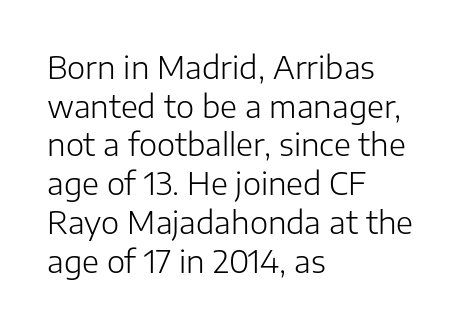
{"serif": "no", "italic": "no", "bold": "no", "weight": "light", "width": "normal", "stroke_contrast": "low", "x_height": "medium", "monospaced": "no", "underline": "no", "align": "left", "line_spacing": "normal", "line_spacing_ratio": 1.25, "letter_spacing": "normal", "letter_spacing_em": 0.0, "glyph_px": 31}
